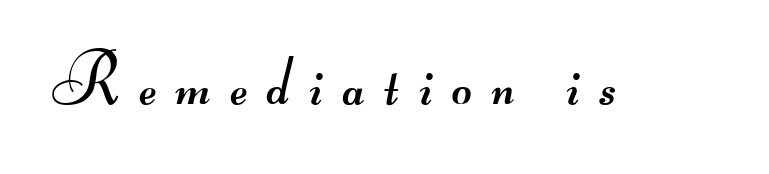
Q: Is the text bold? A: No.
Q: Is the typeface a serif or a sans-serif typeface? A: Sans-serif.
Q: Is the text underlined? A: No.
Q: Is the spacing between letters normal or unusually wide? A: Unusually wide.
Q: Width (condensed, normal, or wide)? A: Wide.
Q: Stroke contrast? A: Medium.
Q: Monospaced? A: No.
